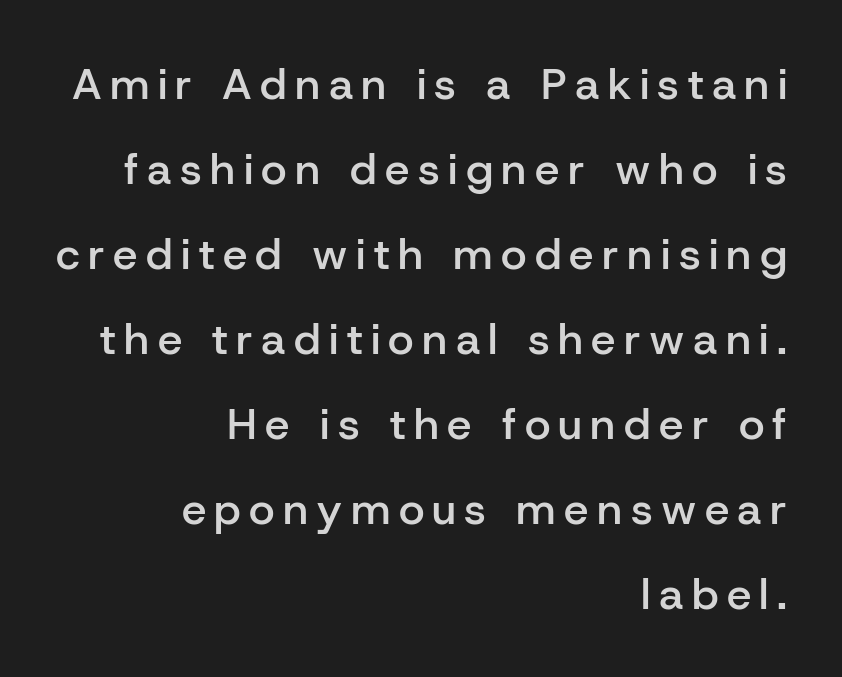
Regarding leading, the lines here are spaced well apart. Every stem runs plumb, perpendicular to the baseline. Spacing verdict: proportional, widths tailored to each character. The ragged edge is on the left, which tells us the setting is flush right. The text was rendered using a sans face with plain stroke endings.
